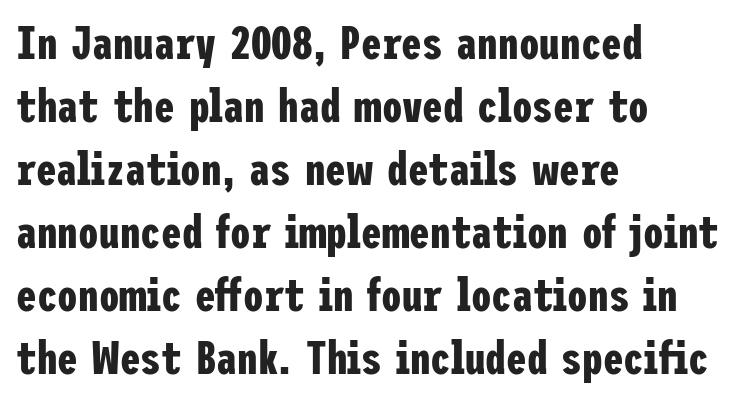
The image shows 46 px bold, condensed sans-serif type, upright; set left-aligned, normal line spacing (1.37x), normal letter spacing, not underlined; low stroke contrast and a medium x-height.
